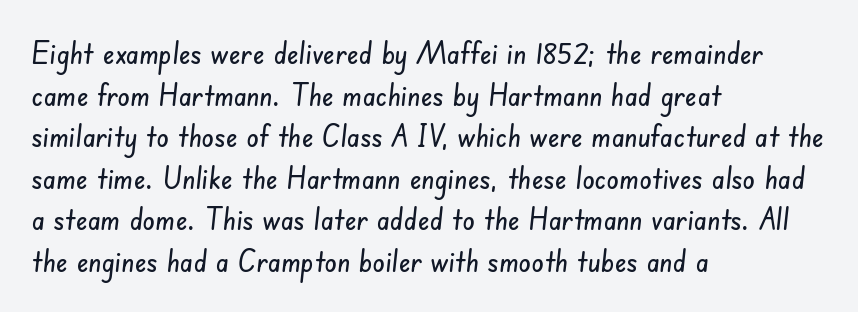
The image shows 31 px condensed sans-serif type; set left-aligned, normal line spacing (1.34x), normal letter spacing, not underlined; low stroke contrast and a small x-height.
